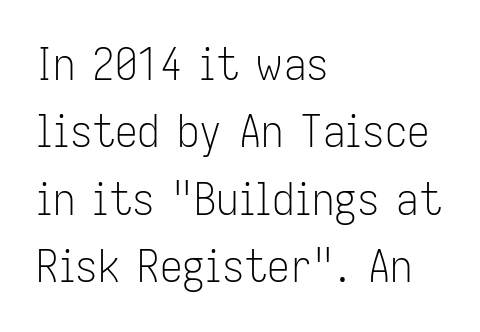
Beneath every word, the page is bare. The specimen reads as upright at a glance. The designer left line spacing at the default. You could call the tracking neutral — neither tight nor loose. Compared with a typical body face, this is equally light or lighter still.
